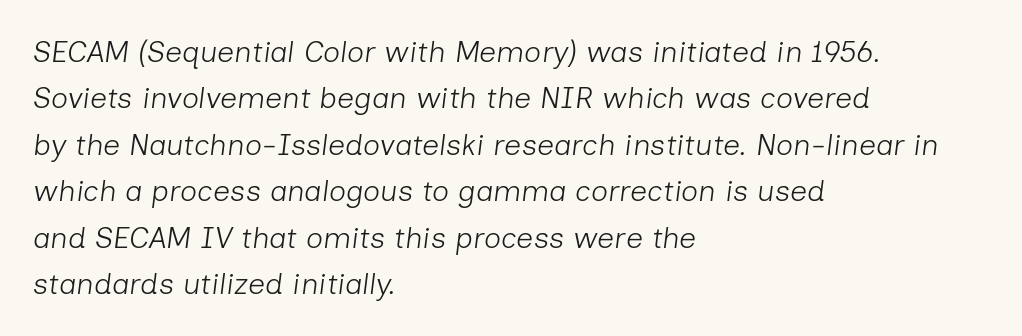
Observe the ordinary spacing: letters are neighbours, not strangers. Short and long lines alike share a common starting point at left. No extra ink here — the face is not bold. Underline: absent. In terms of posture, this sample is oblique.
